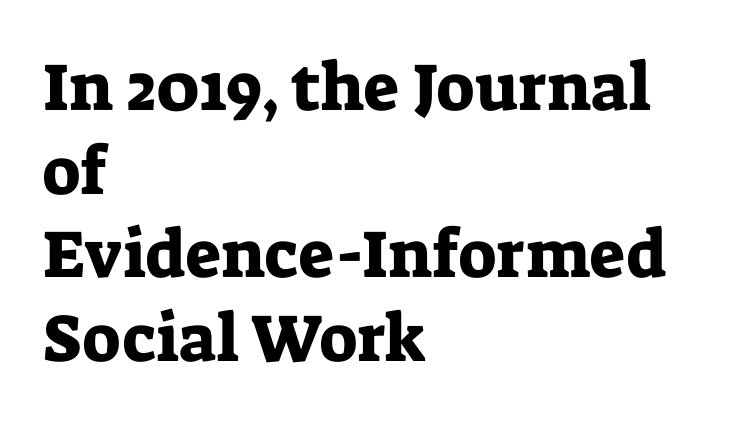
Q: Is the text italic (slanted)? A: No, it is upright.
Q: Is the typeface a serif or a sans-serif typeface? A: Serif.
Q: Is the text underlined? A: No.
Q: How is the paragraph aligned? A: Left-aligned.
Q: Is the spacing between letters normal or unusually wide? A: Normal.
Q: Is the spacing between lines tight, normal or loose? A: Normal.
Q: Width (condensed, normal, or wide)? A: Normal.
Q: Stroke contrast? A: Low.
Q: x-height? A: Medium.
Q: Monospaced? A: No.
